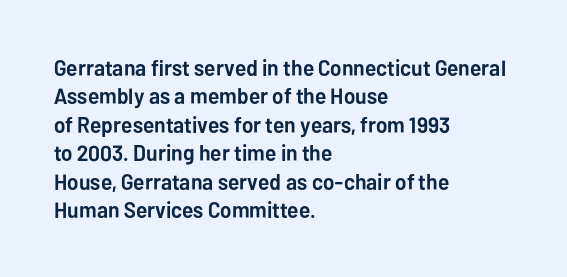
Q: Is the text bold? A: Yes.
Q: Is the text italic (slanted)? A: No, it is upright.
Q: Is the text underlined? A: No.
Q: How is the paragraph aligned? A: Left-aligned.
Q: Is the spacing between letters normal or unusually wide? A: Normal.
Q: Is the spacing between lines tight, normal or loose? A: Normal.
